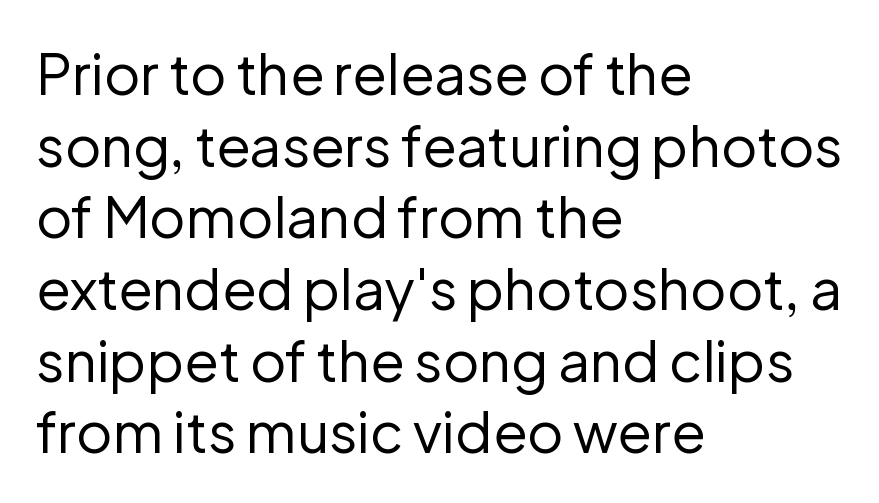
The image shows 56 px regular-weight sans-serif type, upright; set left-aligned, normal line spacing (1.28x), normal letter spacing, not underlined; low stroke contrast and a medium x-height.
